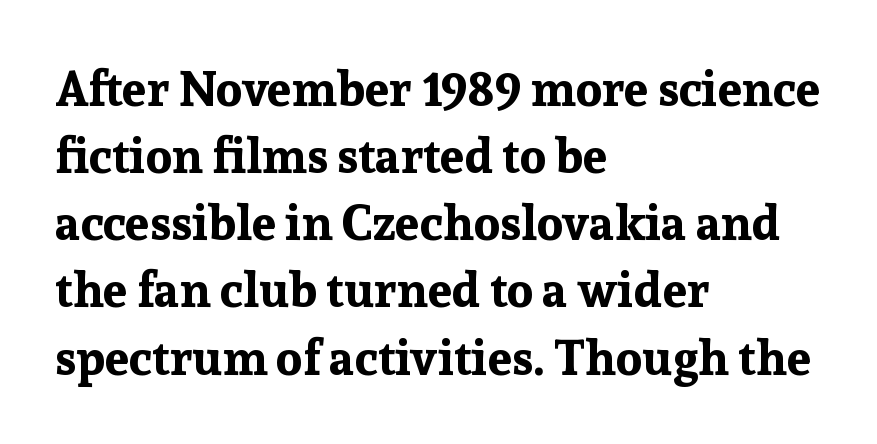
{"serif": "yes", "italic": "no", "bold": "yes", "weight": "bold", "width": "normal", "stroke_contrast": "low", "x_height": "medium", "monospaced": "no", "underline": "no", "align": "left", "line_spacing": "normal", "line_spacing_ratio": 1.37, "letter_spacing": "normal", "letter_spacing_em": 0.0, "glyph_px": 49}
